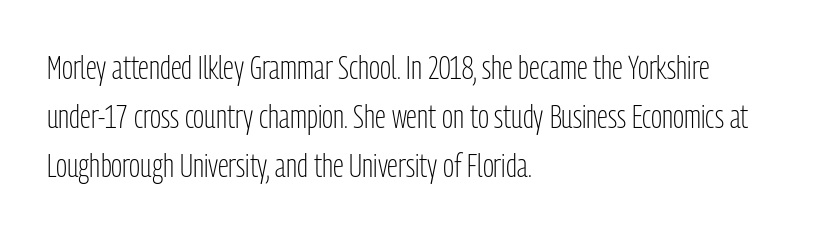
{"serif": "no", "italic": "no", "bold": "no", "weight": "light", "width": "condensed", "stroke_contrast": "low", "x_height": "medium", "monospaced": "no", "underline": "no", "align": "left", "line_spacing": "normal", "line_spacing_ratio": 1.49, "letter_spacing": "normal", "letter_spacing_em": 0.0, "glyph_px": 33}
